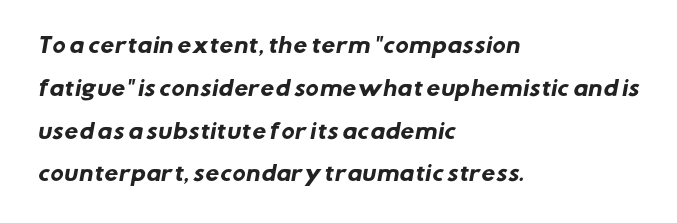
The image shows 20 px bold type; set left-aligned, loose line spacing (2.14x), normal letter spacing, not underlined.
